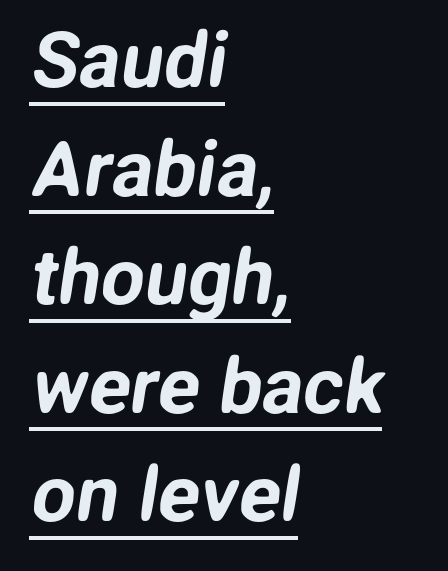
{"serif": "no", "width": "normal", "stroke_contrast": "low", "x_height": "medium", "monospaced": "no", "underline": "yes", "align": "left", "line_spacing": "normal", "line_spacing_ratio": 1.41, "letter_spacing": "normal", "letter_spacing_em": 0.0, "glyph_px": 77}
